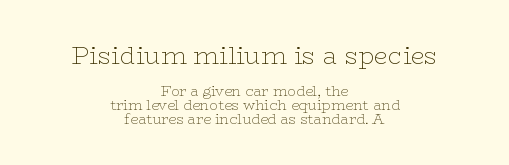
The image shows 25 px text type, upright; set centered, tight line spacing (1.0x), normal letter spacing, not underlined; the first (top) block is 1.79x larger.
